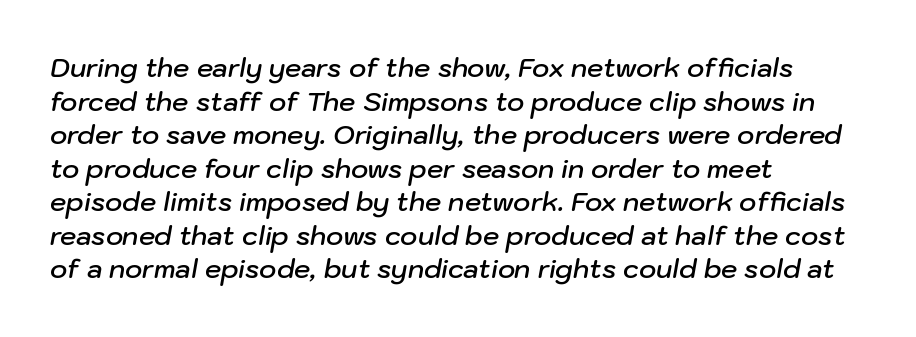
Q: Is the text bold? A: Semi-bold.
Q: Is the text italic (slanted)? A: Yes, it leans right by about 10 degrees.
Q: Is the text underlined? A: No.
Q: How is the paragraph aligned? A: Left-aligned.
Q: Is the spacing between letters normal or unusually wide? A: Normal.
Q: Is the spacing between lines tight, normal or loose? A: Normal.
